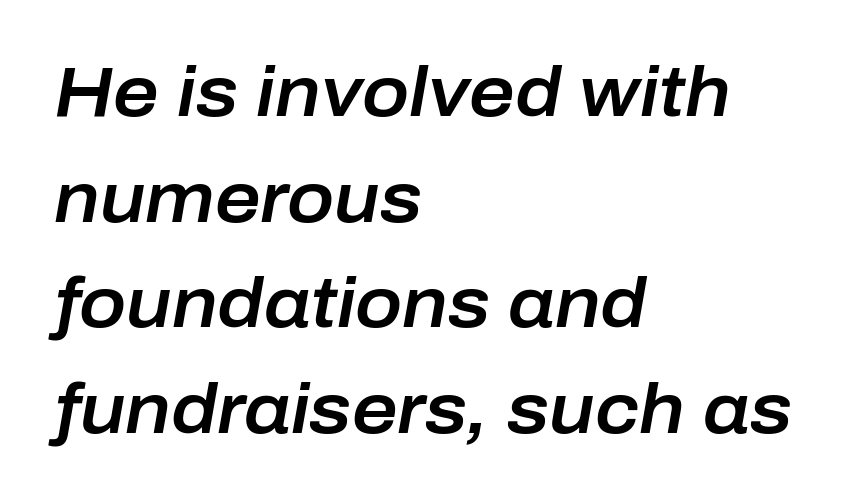
{"italic": "yes", "lean": "right", "slant_degrees": 10, "width": "normal", "stroke_contrast": "low", "x_height": "medium", "monospaced": "no", "underline": "no", "align": "left", "line_spacing": "normal", "line_spacing_ratio": 1.51, "letter_spacing": "normal", "letter_spacing_em": 0.0, "glyph_px": 70}
